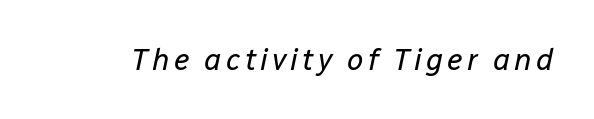
{"italic": "yes", "lean": "right", "slant_degrees": 12, "bold": "no", "weight": "regular", "width": "normal", "stroke_contrast": "low", "x_height": "medium", "monospaced": "no", "underline": "no", "glyph_px": 30}
